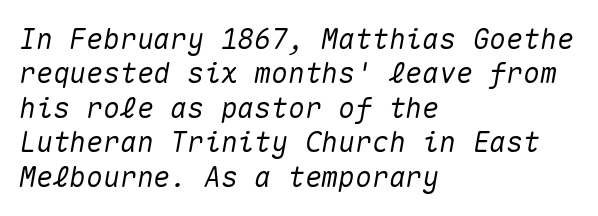
The image shows 28 px text type, italic (leaning right), monospaced; set left-aligned, line spacing 1.23x, normal letter spacing, not underlined; medium stroke contrast and a medium x-height.
